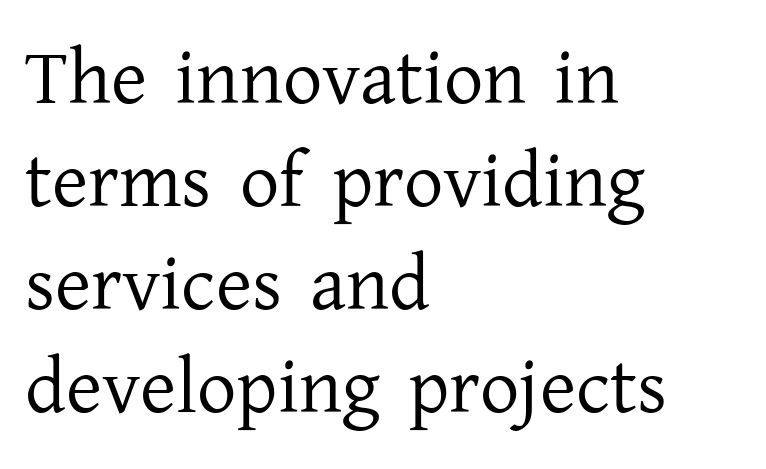
The image shows 78 px regular-weight serif type, upright; set left-aligned, normal line spacing (1.32x), normal letter spacing, not underlined; low stroke contrast and a medium x-height.
